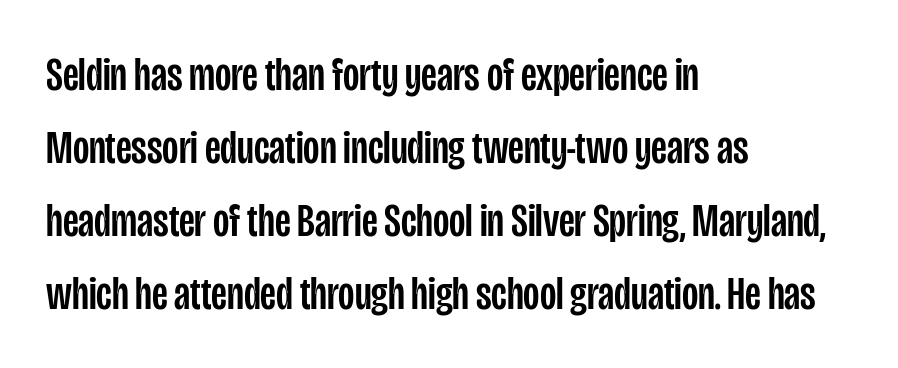
{"serif": "no", "italic": "no", "width": "condensed", "stroke_contrast": "low", "x_height": "large", "monospaced": "no", "underline": "no", "align": "left", "line_spacing": "normal", "line_spacing_ratio": 1.55, "letter_spacing": "normal", "letter_spacing_em": 0.0, "glyph_px": 47}
